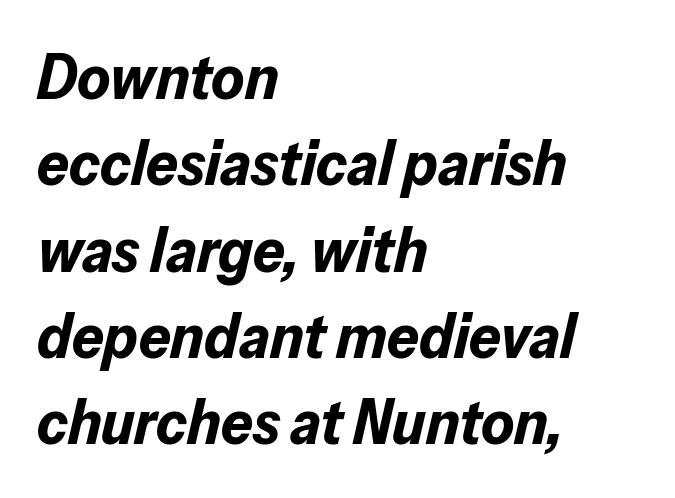
{"italic": "yes", "lean": "right", "slant_degrees": 13, "bold": "yes", "weight": "bold", "width": "normal", "stroke_contrast": "low", "x_height": "medium", "monospaced": "no", "underline": "no", "align": "left", "line_spacing": "normal", "line_spacing_ratio": 1.37, "letter_spacing": "normal", "letter_spacing_em": 0.0, "glyph_px": 63}
